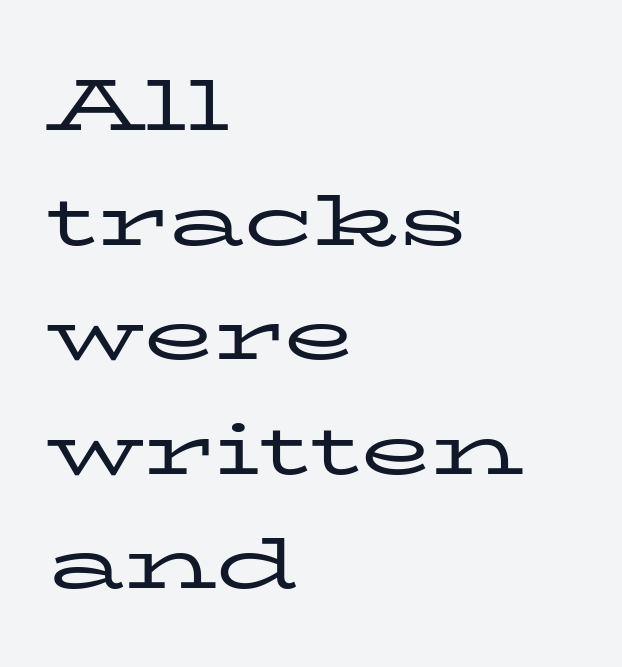
Notice how descenders clear the ascenders below comfortably — that's standard leading. No extra tracking has been applied to these lines. This is serif lettering, the kind often seen in printed books. This is roman type, the default non-slanted kind. Any mark beneath the type? The region is blank.
